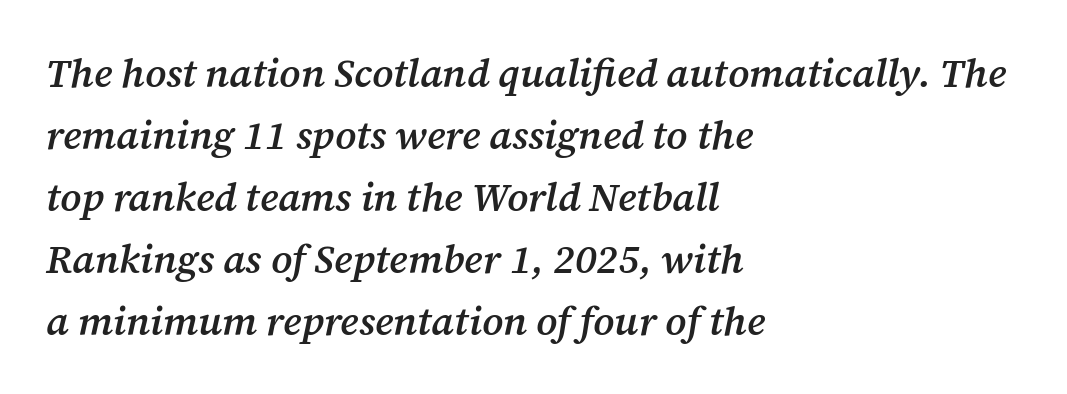
The image shows 40 px semibold serif type, italic (leaning right); set left-aligned, normal line spacing (1.55x), normal letter spacing, not underlined; medium stroke contrast and a medium x-height.
